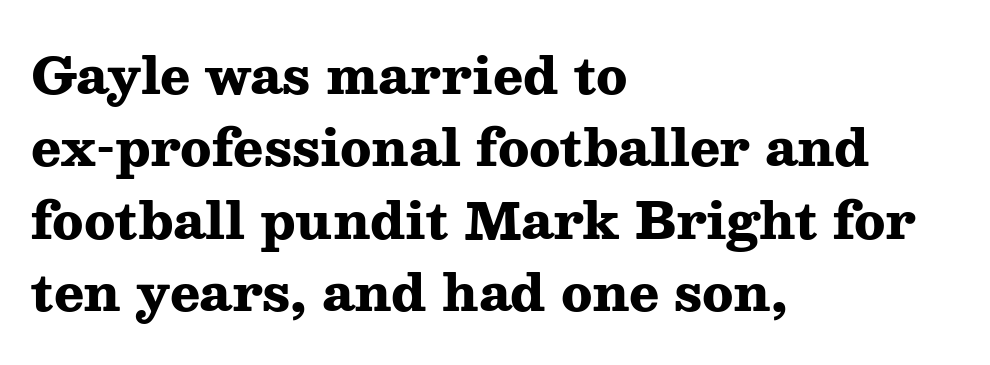
{"serif": "yes", "italic": "no", "bold": "yes", "weight": "heavy", "width": "wide", "stroke_contrast": "medium", "x_height": "medium", "monospaced": "no", "underline": "no", "align": "left", "line_spacing": "normal", "line_spacing_ratio": 1.45, "letter_spacing": "normal", "letter_spacing_em": 0.0, "glyph_px": 50}
